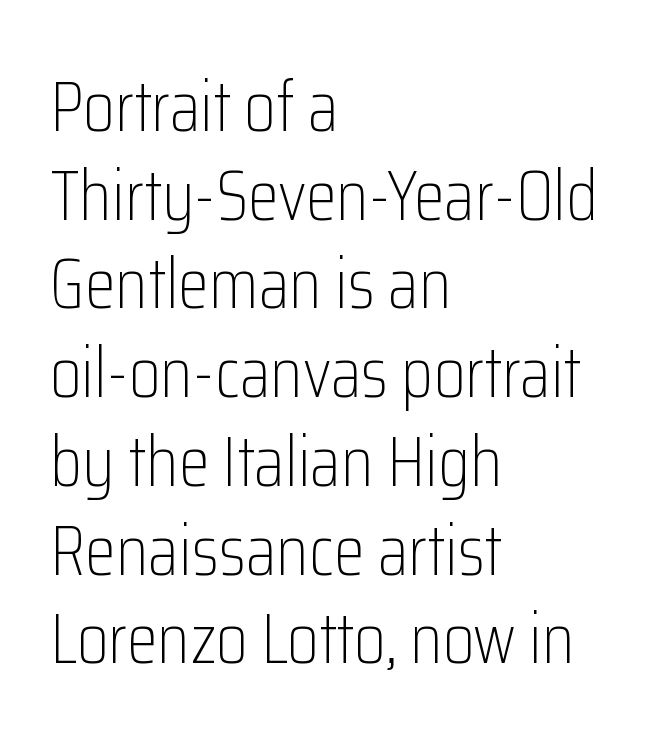
Unbolded letterforms with no extra heft. The typeface chosen for these lines omits serifs. Vertically, the passage feels balanced, rows spaced as you'd expect. Decoration check: the copy has no underline.
